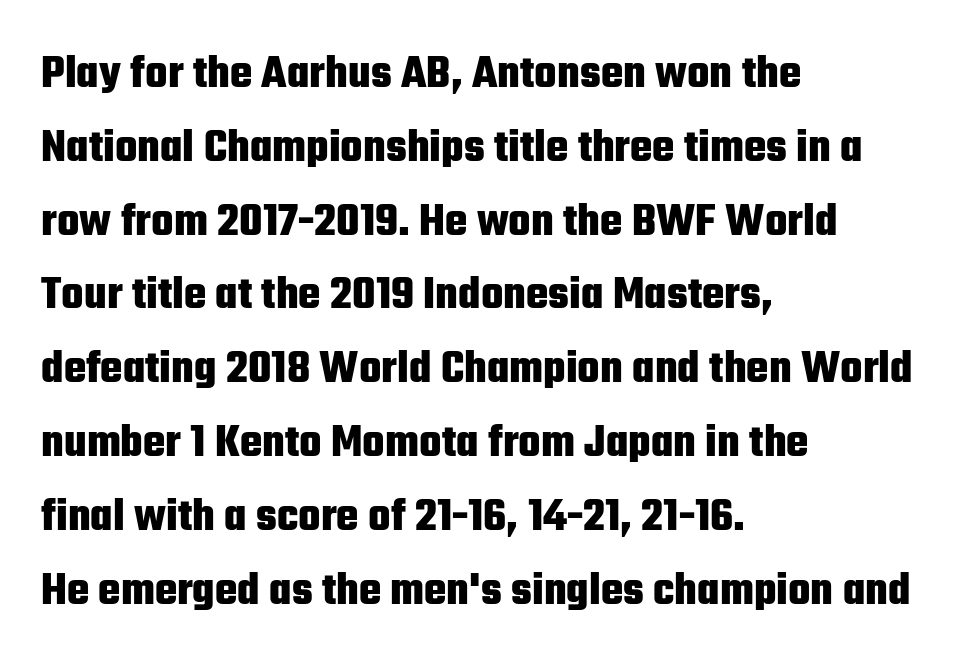
The font's upright variant was chosen for this text. Reading down the column, the eye jumps a familiar distance to each next line. Between one letter and the next there's only the usual sliver of space. This sample is left-justified, so line endings fall wherever the words run out. Anything drawn beneath the words? Only blank space.
